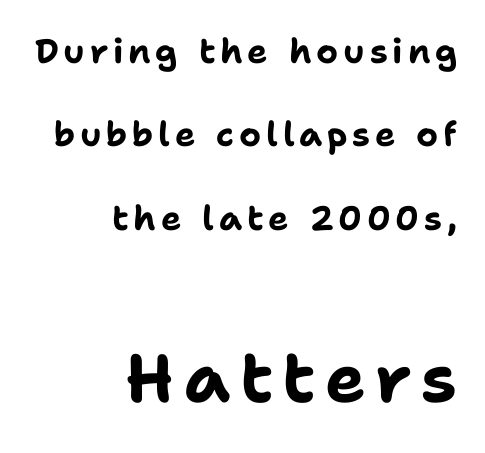
These lines are composed in type without serifs. A great deal of white space separates one row of letters from the next. Which chunk is bigger? The second one — the bottom block dwarfs the top. Quick note: underline off. Posture: straight, roman, zero tilt.
